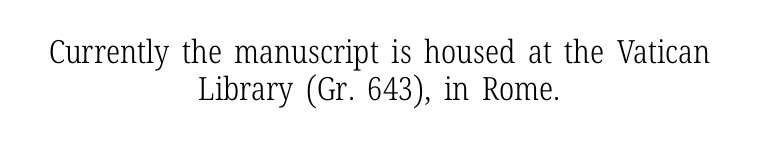
Q: Is the text bold? A: No.
Q: Is the text italic (slanted)? A: No, it is upright.
Q: Is the typeface a serif or a sans-serif typeface? A: Serif.
Q: Is the text underlined? A: No.
Q: How is the paragraph aligned? A: Centered.
Q: Is the spacing between letters normal or unusually wide? A: Normal.
Q: Width (condensed, normal, or wide)? A: Condensed.
Q: Stroke contrast? A: Low.
Q: x-height? A: Medium.
Q: Monospaced? A: No.
